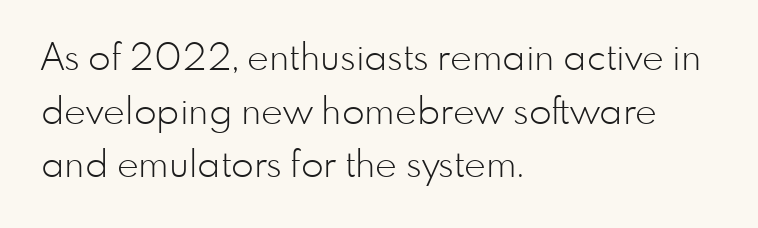
The designer left line spacing at the default. Is the type heavy? It reads as light-to-regular instead. A bare baseline throughout the passage. Each word holds together tightly as a unit, with standard inter-letter gaps.
